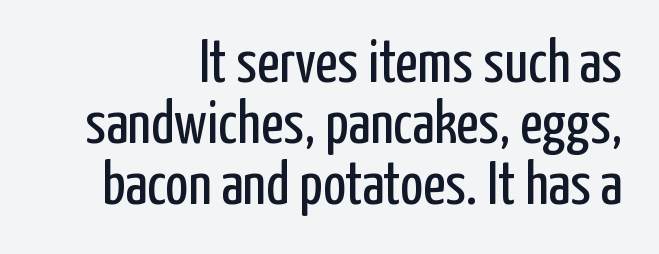
{"serif": "no", "italic": "no", "bold": "no", "weight": "regular", "width": "condensed", "stroke_contrast": "low", "x_height": "medium", "monospaced": "no", "underline": "no", "align": "right", "line_spacing": "tight", "line_spacing_ratio": 1.0, "letter_spacing": "normal", "letter_spacing_em": 0.0, "glyph_px": 61}
